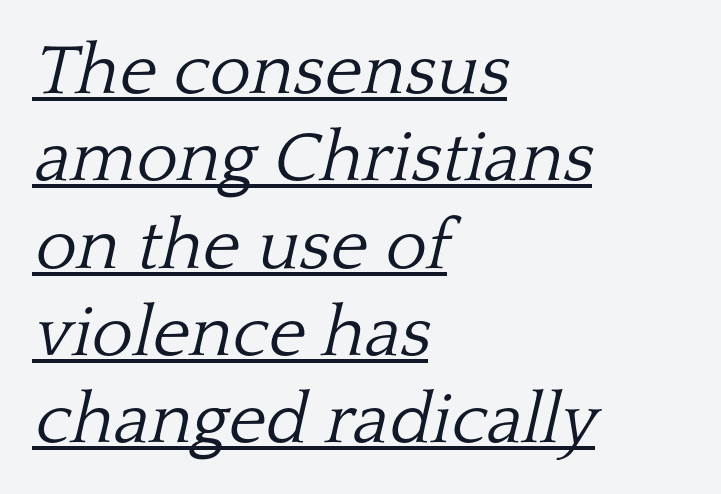
Q: Is the text bold? A: No.
Q: Is the text italic (slanted)? A: Yes, it leans right by about 13 degrees.
Q: Is the typeface a serif or a sans-serif typeface? A: Serif.
Q: Is the text underlined? A: Yes.
Q: How is the paragraph aligned? A: Left-aligned.
Q: Is the spacing between letters normal or unusually wide? A: Normal.
Q: Width (condensed, normal, or wide)? A: Normal.
Q: Stroke contrast? A: Low.
Q: x-height? A: Medium.
Q: Monospaced? A: No.
